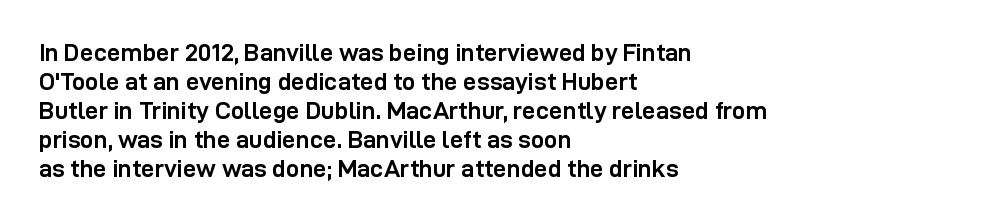
{"italic": "no", "bold": "yes", "underline": "no", "align": "left", "line_spacing_ratio": 1.21, "letter_spacing": "normal", "letter_spacing_em": 0.0, "glyph_px": 24}
